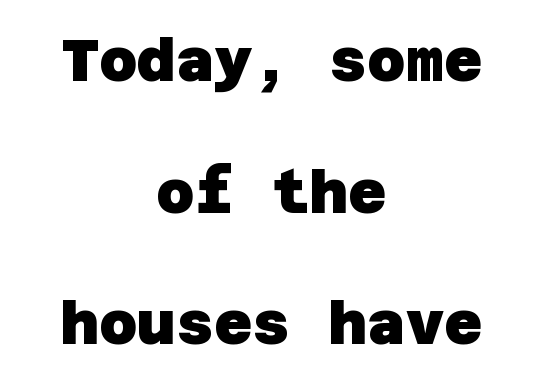
{"serif": "no", "bold": "yes", "weight": "heavy", "width": "normal", "stroke_contrast": "low", "x_height": "large", "underline": "no", "align": "center", "line_spacing": "loose", "line_spacing_ratio": 2.23, "letter_spacing": "normal", "letter_spacing_em": 0.0, "glyph_px": 59}
